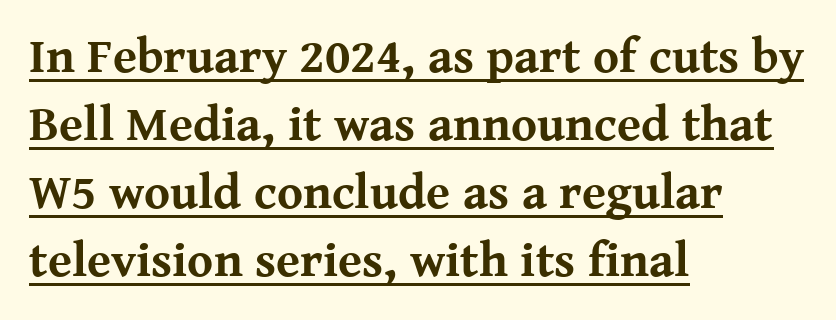
Q: Is the text bold? A: Yes.
Q: Is the text italic (slanted)? A: No, it is upright.
Q: Is the typeface a serif or a sans-serif typeface? A: Serif.
Q: Is the text underlined? A: Yes.
Q: How is the paragraph aligned? A: Left-aligned.
Q: Is the spacing between letters normal or unusually wide? A: Normal.
Q: Is the spacing between lines tight, normal or loose? A: Normal.
Q: Width (condensed, normal, or wide)? A: Normal.
Q: Stroke contrast? A: Medium.
Q: x-height? A: Medium.
Q: Monospaced? A: No.
